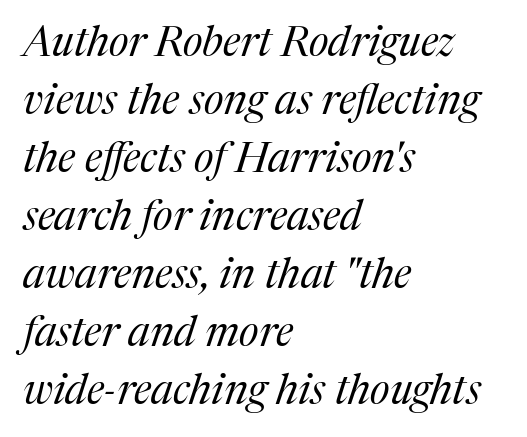
Each stroke keeps to a modest, everyday thickness or less. Look at the tracking — it's just the regular setting, nothing added. One-word summary of the alignment: left. This sample uses an oblique cut, with every glyph tilted off the vertical.
